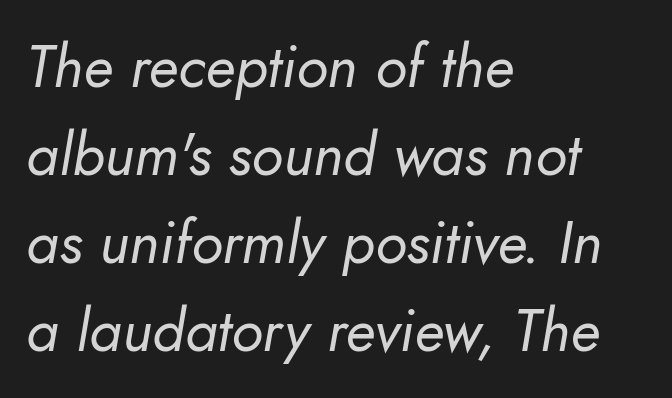
If you measured baseline to baseline, you'd find a middling distance. Decoration check: the copy has no underline. Stroke mass is kept to a normal reading level or below. These lines keep a tight, regular rhythm from letter to letter.
